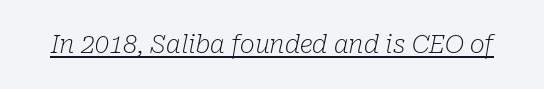
The image shows 25 px text type, italic (leaning right); set normal letter spacing, underlined.
